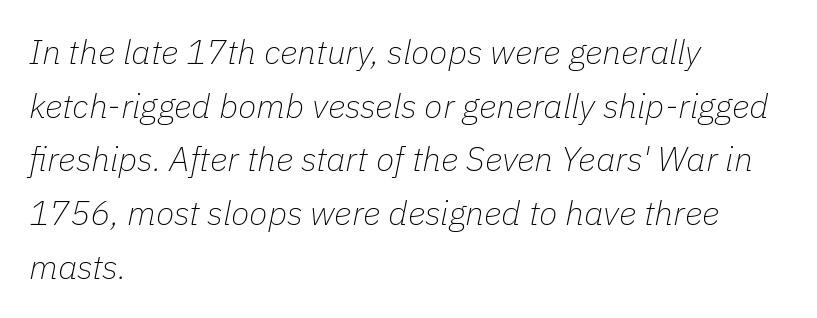
Q: Is the text bold? A: No.
Q: Is the text italic (slanted)? A: Yes, it leans right by about 11 degrees.
Q: Is the text underlined? A: No.
Q: How is the paragraph aligned? A: Left-aligned.
Q: Is the spacing between letters normal or unusually wide? A: Normal.
Q: Is the spacing between lines tight, normal or loose? A: Normal.
Q: Width (condensed, normal, or wide)? A: Normal.
Q: Stroke contrast? A: Low.
Q: x-height? A: Medium.
Q: Monospaced? A: No.
